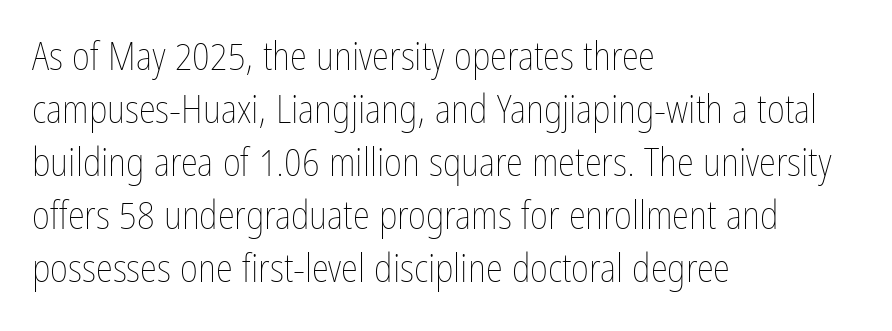
The image shows 39 px thin, condensed type, upright; set left-aligned, normal line spacing (1.36x), normal letter spacing, not underlined; low stroke contrast and a medium x-height.
